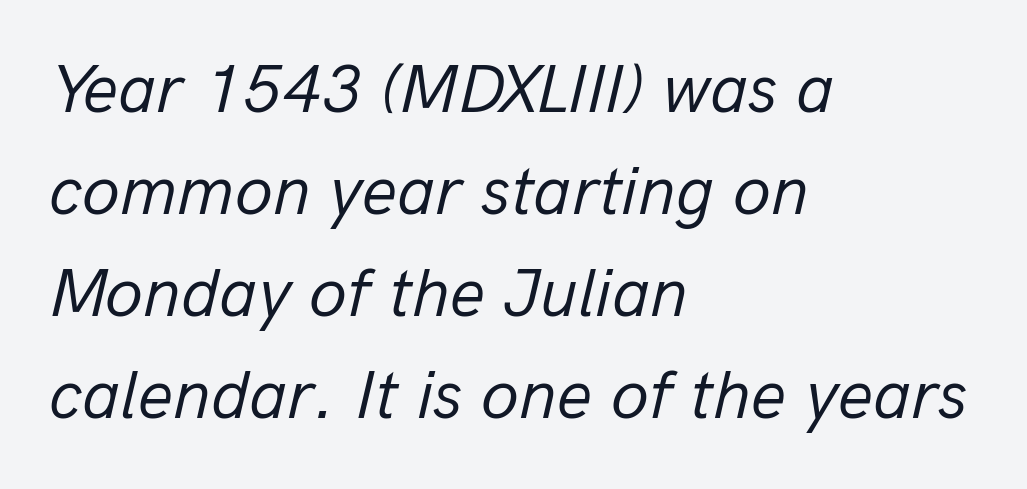
Q: Is the text bold? A: No.
Q: Is the text italic (slanted)? A: Yes, it leans right by about 13 degrees.
Q: Is the text underlined? A: No.
Q: How is the paragraph aligned? A: Left-aligned.
Q: Is the spacing between letters normal or unusually wide? A: Normal.
Q: Is the spacing between lines tight, normal or loose? A: Normal.
Q: Width (condensed, normal, or wide)? A: Normal.
Q: Stroke contrast? A: Low.
Q: x-height? A: Medium.
Q: Monospaced? A: No.
